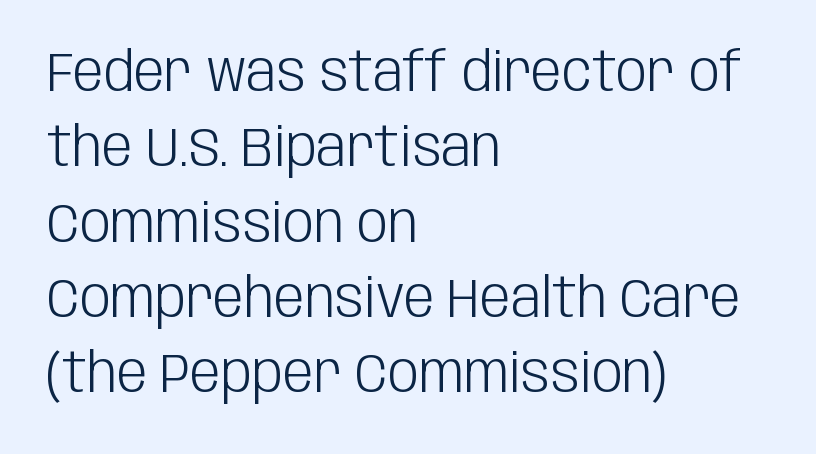
Q: Is the text bold? A: No.
Q: Is the text italic (slanted)? A: No, it is upright.
Q: Is the typeface a serif or a sans-serif typeface? A: Sans-serif.
Q: Is the text underlined? A: No.
Q: How is the paragraph aligned? A: Left-aligned.
Q: Is the spacing between letters normal or unusually wide? A: Normal.
Q: Is the spacing between lines tight, normal or loose? A: Normal.
Q: Width (condensed, normal, or wide)? A: Condensed.
Q: Stroke contrast? A: Low.
Q: x-height? A: Large.
Q: Monospaced? A: No.
